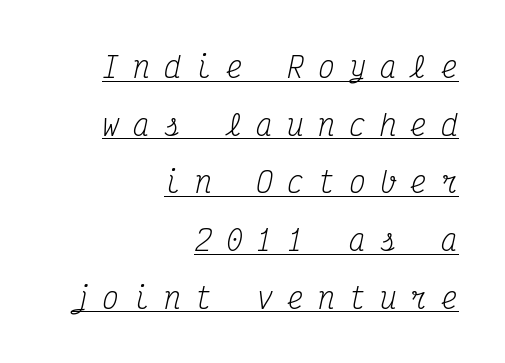
The image shows 28 px regular-weight, condensed serif type, italic (leaning right), monospaced; set right-aligned, loose line spacing (2.06x), unusually wide letter spacing (+0.5 em), underlined; medium stroke contrast and a medium x-height.
